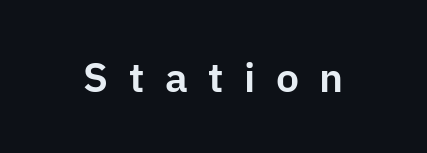
These lines are rendered in a variable-pitch font. Nothing sits at the stroke ends, so this counts as sans-serif. If you drew a line through each stem, it would be perfectly vertical. Just letters on the line, the space beneath them empty.
